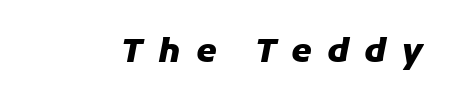
The image shows 33 px heavy type, italic (leaning right); set unusually wide letter spacing (+0.46 em), not underlined; low stroke contrast and a medium x-height.
